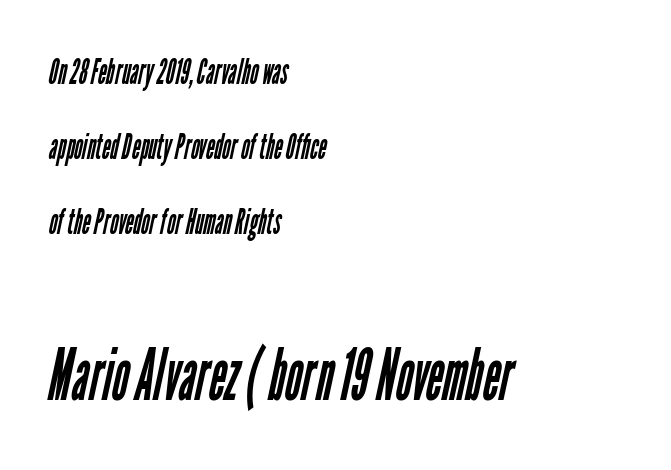
No feet cap the strokes, marking this as sans-serif type. Between one letter and the next there's only the usual sliver of space. Students, observe: this is what heavily led, spacious text looks like. The space directly below the letters is spotless. Reading down the block, your eye returns to a fixed left position each line.
